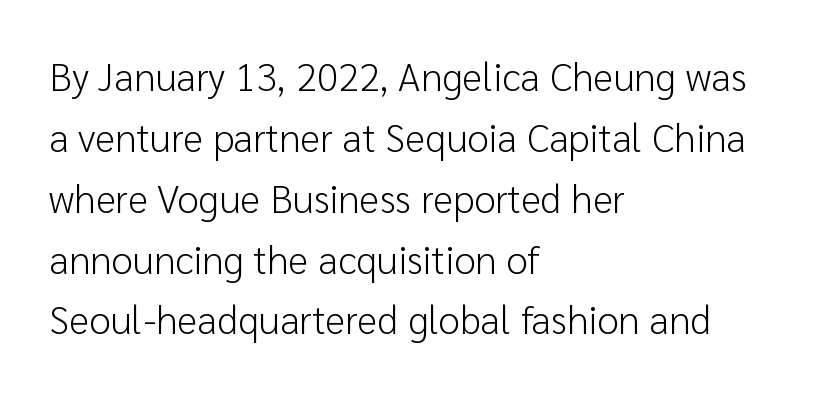
Q: Is the text bold? A: No.
Q: Is the text italic (slanted)? A: No, it is upright.
Q: Is the typeface a serif or a sans-serif typeface? A: Sans-serif.
Q: Is the text underlined? A: No.
Q: How is the paragraph aligned? A: Left-aligned.
Q: Is the spacing between letters normal or unusually wide? A: Normal.
Q: Is the spacing between lines tight, normal or loose? A: Normal.
Q: Width (condensed, normal, or wide)? A: Normal.
Q: Stroke contrast? A: Low.
Q: x-height? A: Medium.
Q: Monospaced? A: No.
